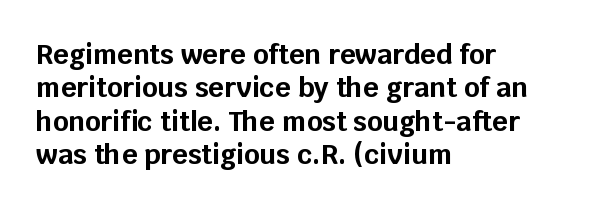
There is no visible air inserted between adjacent glyphs. Compared with a centered layout, this one pins lines to the left instead. The strokes are fattened all the way to bold. A typesetter would mark this as roman, not italic. The words here are not underlined.
